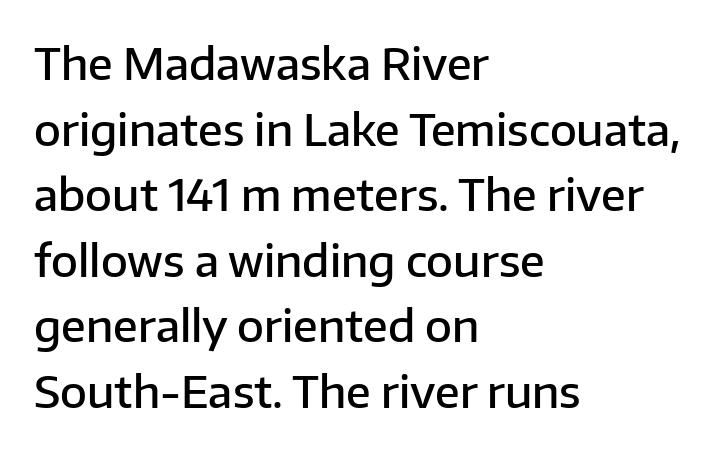
The image shows 44 px semibold sans-serif type, upright; set left-aligned, normal line spacing (1.49x), normal letter spacing, not underlined; low stroke contrast and a medium x-height.
